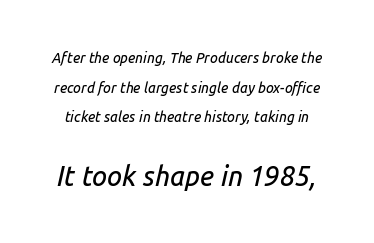
The image shows 27 px text type, italic (leaning right); set loose line spacing (2.12x), normal letter spacing, not underlined; the second (bottom) block is 1.93x larger.
